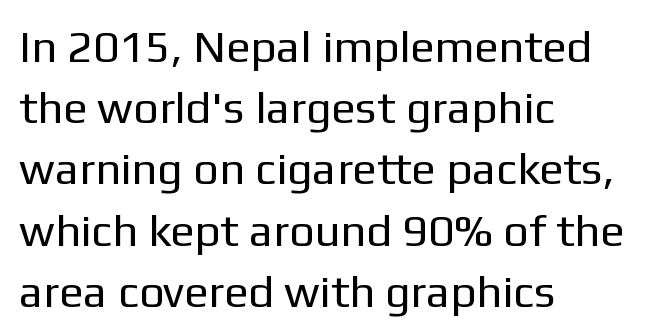
{"serif": "no", "italic": "no", "bold": "no", "weight": "regular", "width": "normal", "stroke_contrast": "low", "x_height": "medium", "monospaced": "no", "underline": "no", "align": "left", "line_spacing": "normal", "line_spacing_ratio": 1.36, "letter_spacing": "normal", "letter_spacing_em": 0.0, "glyph_px": 45}
